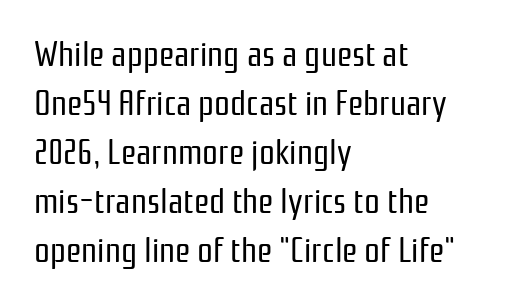
The image shows 35 px regular-weight, condensed sans-serif type, upright; set left-aligned, normal line spacing (1.4x), normal letter spacing, not underlined; low stroke contrast and a medium x-height.
